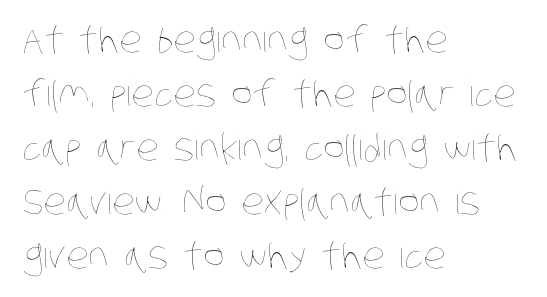
{"bold": "no", "weight": "thin", "width": "condensed", "stroke_contrast": "low", "x_height": "large", "monospaced": "no", "underline": "no", "align": "left", "line_spacing": "normal", "line_spacing_ratio": 1.5, "letter_spacing": "normal", "letter_spacing_em": 0.0, "glyph_px": 36}
